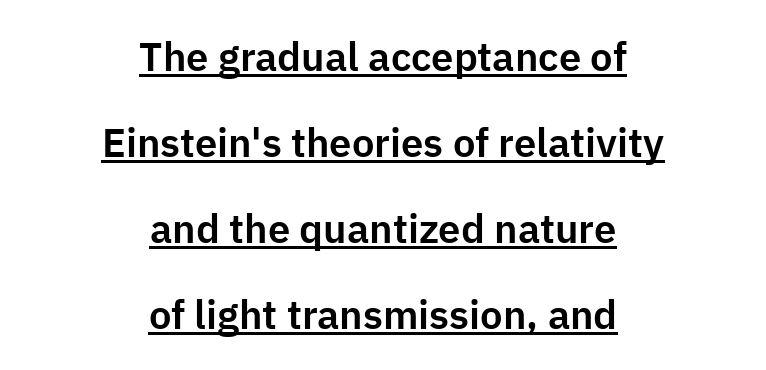
The image shows 40 px sans-serif type, upright; set centered, loose line spacing (2.15x), normal letter spacing, underlined; low stroke contrast and a medium x-height.
